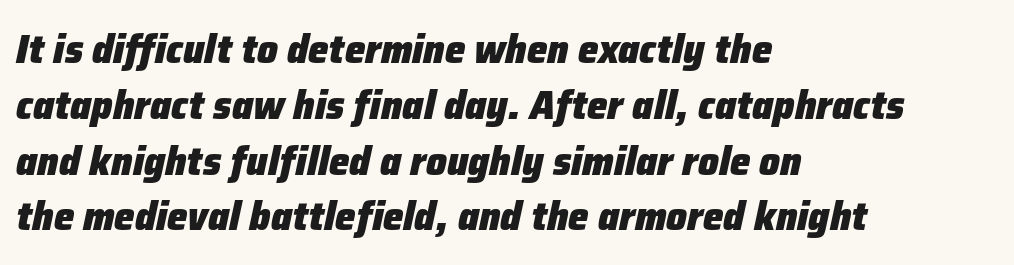
Descenders hang freely into open space. The face used here is proportionally spaced, like ordinary book or web type. In terms of letterspacing, this is plain default setting. The ragged edge is on the right, which tells us the setting is flush left. These words are printed bold, with thick strokes throughout. Slant detected: the letters are inclined.
